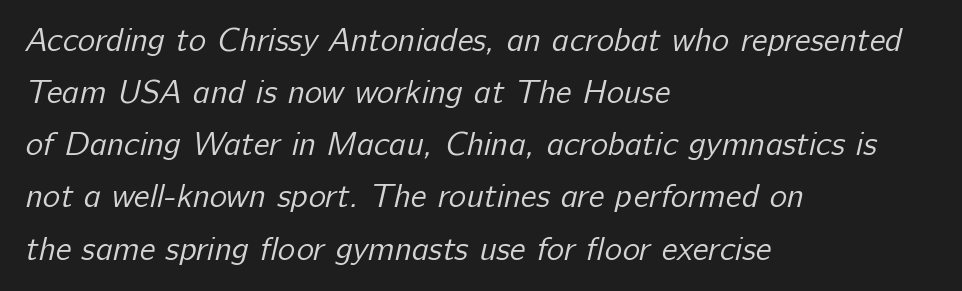
Where is the straight margin? On the left. Stroke thickness stays within the range of a standard reading face or lighter. Glance below the letters and you will spot only blank space. Tracking here is standard; glyphs follow each other at the usual distance. Here the designer chose a conventional face with non-uniform glyph widths. Nothing sits at the stroke ends, so this counts as sans-serif.
